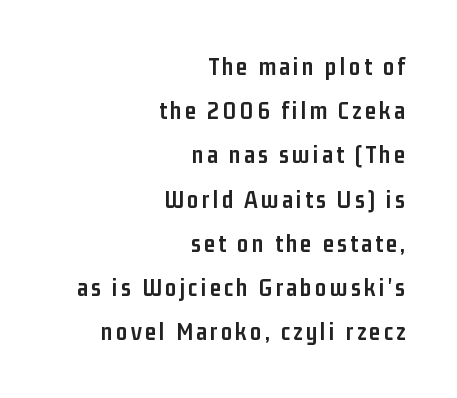
{"italic": "no", "bold": "yes", "underline": "no", "align": "right", "line_spacing_ratio": 1.77, "glyph_px": 25}
